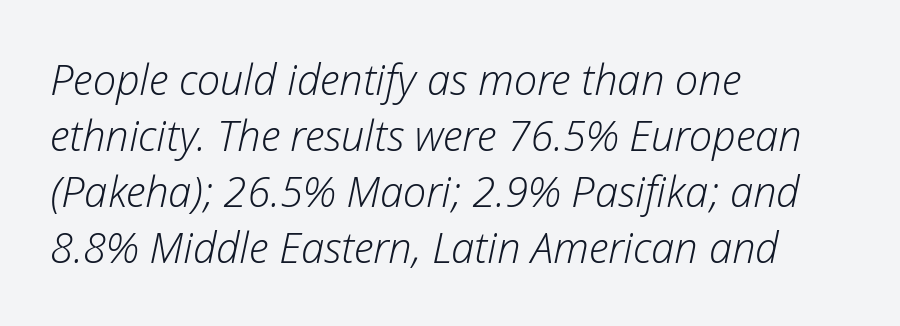
The image shows 42 px light type, italic (leaning right); set left-aligned, normal line spacing (1.33x), normal letter spacing, not underlined; low stroke contrast and a medium x-height.
